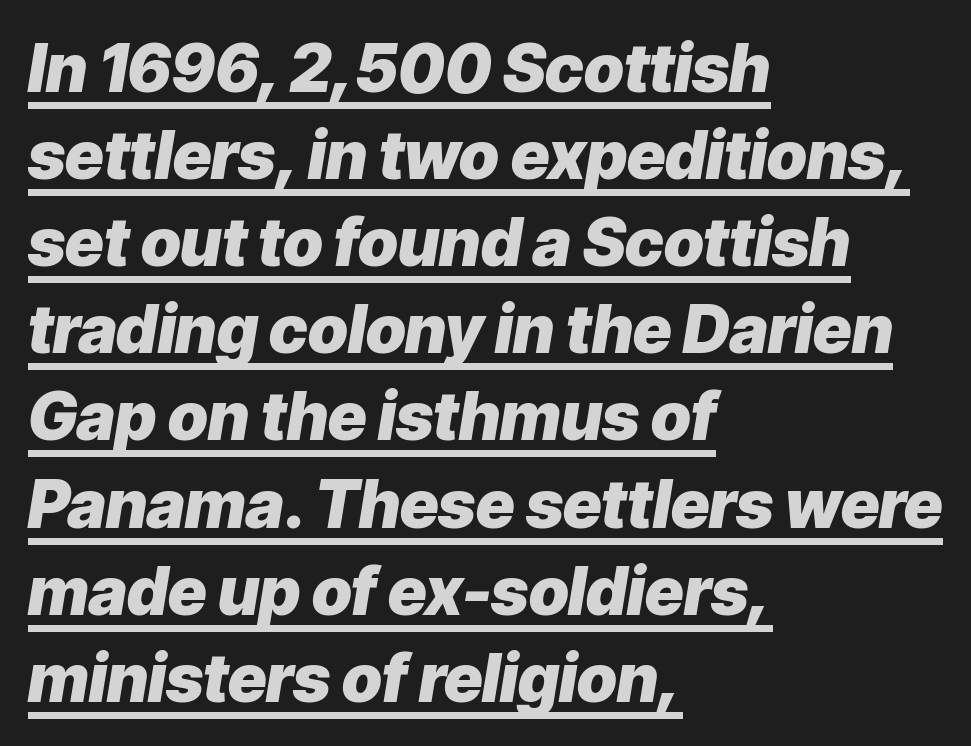
{"italic": "yes", "lean": "right", "slant_degrees": 9, "bold": "yes", "weight": "heavy", "width": "normal", "stroke_contrast": "low", "x_height": "medium", "monospaced": "no", "underline": "yes", "align": "left", "line_spacing": "normal", "line_spacing_ratio": 1.32, "letter_spacing": "normal", "letter_spacing_em": 0.0, "glyph_px": 66}
